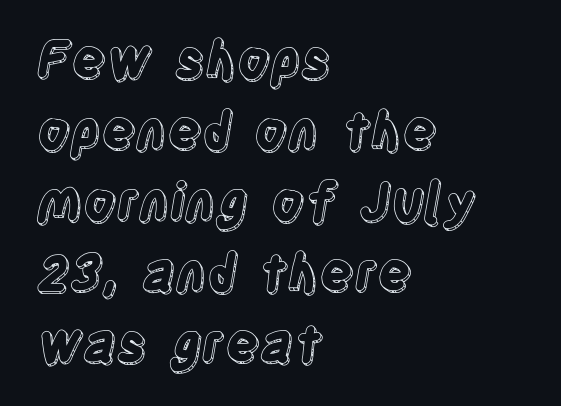
{"width": "condensed", "x_height": "large", "monospaced": "no", "underline": "no", "align": "left", "line_spacing": "normal", "line_spacing_ratio": 1.39, "letter_spacing": "normal", "letter_spacing_em": 0.0, "glyph_px": 51}
